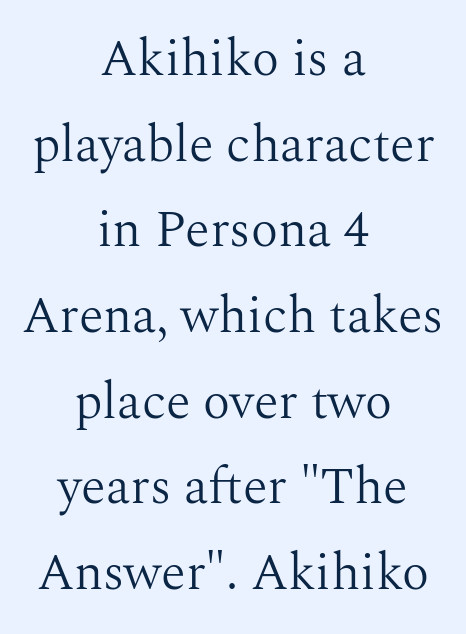
The image shows 51 px light serif type, upright; set centered, normal line spacing (1.68x), normal letter spacing, not underlined; medium stroke contrast and a medium x-height.
